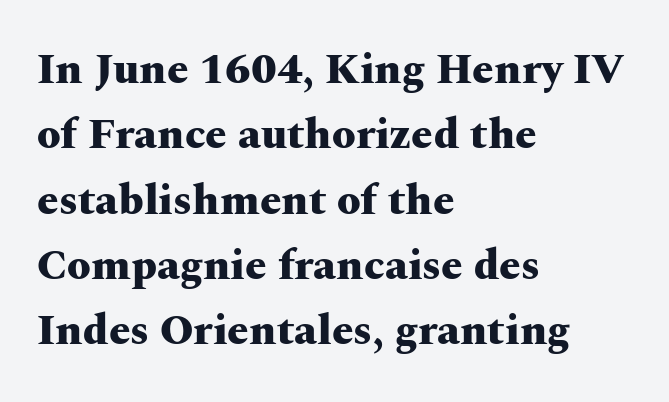
Q: Is the text bold? A: Yes.
Q: Is the text italic (slanted)? A: No, it is upright.
Q: Is the typeface a serif or a sans-serif typeface? A: Serif.
Q: Is the text underlined? A: No.
Q: How is the paragraph aligned? A: Left-aligned.
Q: Is the spacing between letters normal or unusually wide? A: Normal.
Q: Is the spacing between lines tight, normal or loose? A: Normal.
Q: Width (condensed, normal, or wide)? A: Wide.
Q: Stroke contrast? A: Medium.
Q: x-height? A: Medium.
Q: Monospaced? A: No.
